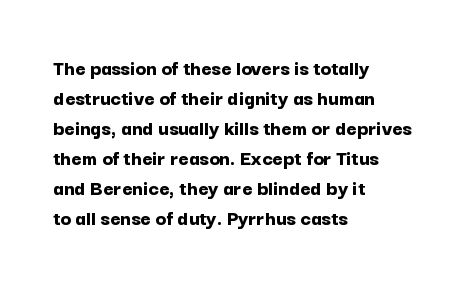
{"italic": "no", "bold": "yes", "underline": "no", "align": "left", "line_spacing": "normal", "line_spacing_ratio": 1.36, "letter_spacing": "normal", "letter_spacing_em": 0.0, "glyph_px": 22}
